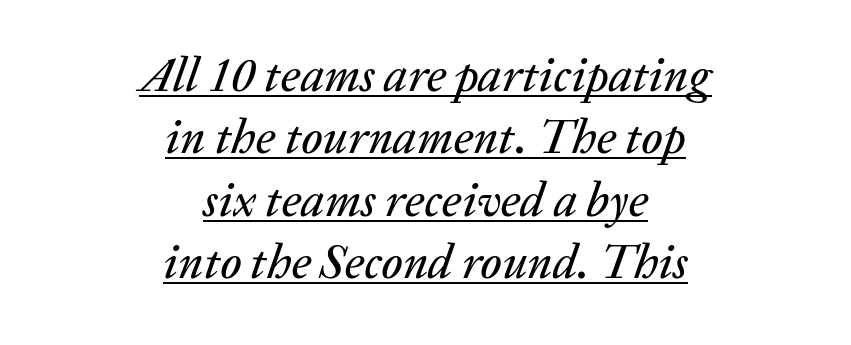
Underlining? Definitely there. This rendering uses center alignment, leaving both contours irregular but symmetric. Evenly set lines give the paragraph a standard silhouette. Is the type slanted? Yes — the strokes lean at a clear angle.
